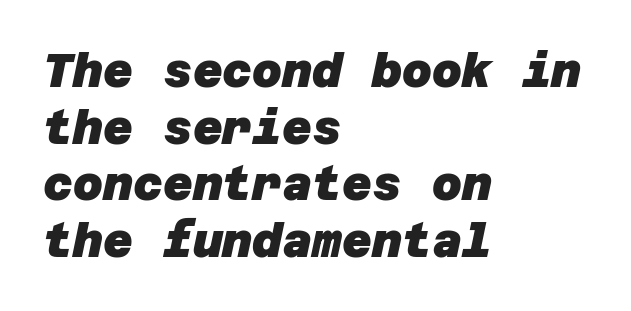
The image shows 46 px heavy sans-serif type; set left-aligned, line spacing 1.23x, normal letter spacing, not underlined; low stroke contrast and a large x-height.
